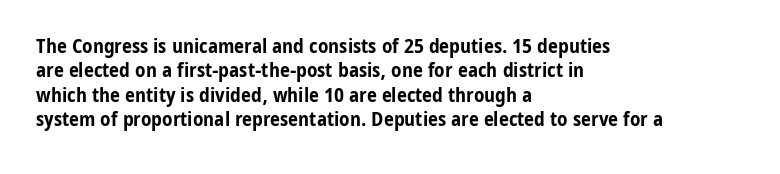
The image shows 20 px bold type, upright; set left-aligned, line spacing 1.22x, normal letter spacing, not underlined.
